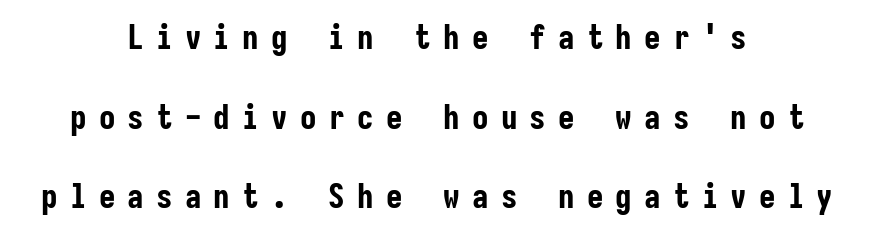
{"serif": "no", "italic": "no", "bold": "yes", "weight": "bold", "width": "condensed", "stroke_contrast": "low", "x_height": "medium", "monospaced": "yes", "underline": "no", "align": "center", "line_spacing": "loose", "line_spacing_ratio": 2.41, "letter_spacing": "wide", "letter_spacing_em": 0.37, "glyph_px": 33}
